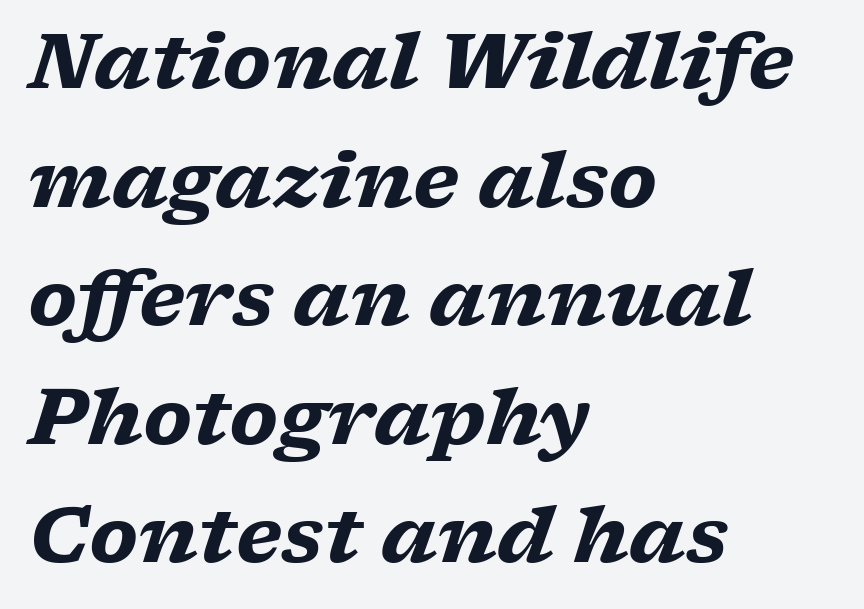
The image shows 77 px heavy, wide serif type, italic (leaning right); set left-aligned, normal line spacing (1.54x), normal letter spacing, not underlined; low stroke contrast and a medium x-height.
